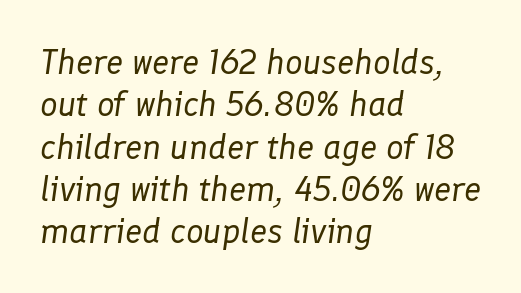
The image shows 35 px regular-weight type, italic (leaning right); set left-aligned, line spacing 1.21x, normal letter spacing, not underlined; low stroke contrast and a medium x-height.
